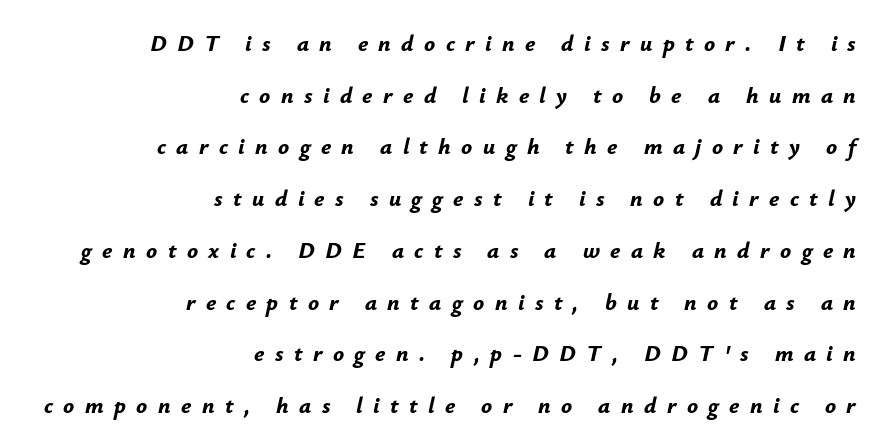
The image shows 23 px bold type, italic (leaning right); set right-aligned, loose line spacing (2.25x), unusually wide letter spacing (+0.45 em), not underlined.
